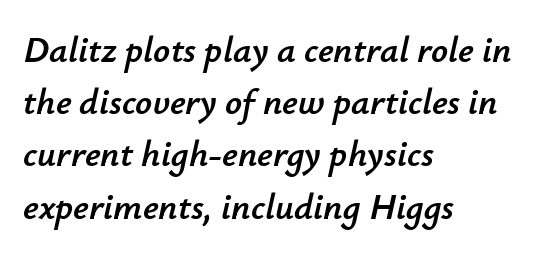
{"italic": "yes", "lean": "right", "slant_degrees": 12, "width": "normal", "stroke_contrast": "low", "x_height": "small", "monospaced": "no", "underline": "no", "align": "left", "line_spacing": "normal", "line_spacing_ratio": 1.41, "letter_spacing": "normal", "letter_spacing_em": 0.0, "glyph_px": 37}
